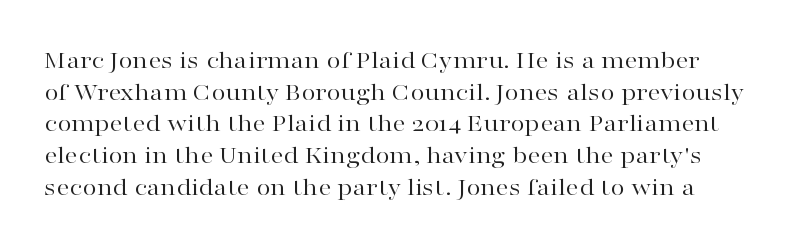
Q: Is the text bold? A: No.
Q: Is the text italic (slanted)? A: No, it is upright.
Q: Is the text underlined? A: No.
Q: Is the spacing between letters normal or unusually wide? A: Normal.
